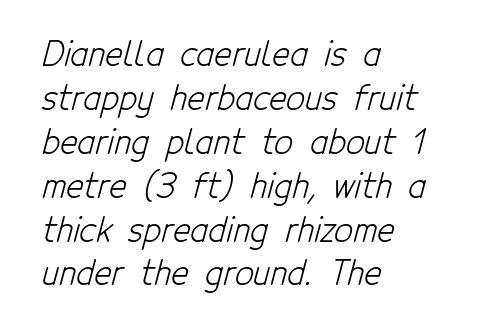
Q: Is the text bold? A: No.
Q: Is the typeface a serif or a sans-serif typeface? A: Sans-serif.
Q: Is the text underlined? A: No.
Q: How is the paragraph aligned? A: Left-aligned.
Q: Is the spacing between letters normal or unusually wide? A: Normal.
Q: Is the spacing between lines tight, normal or loose? A: Normal.
Q: Width (condensed, normal, or wide)? A: Condensed.
Q: Stroke contrast? A: Low.
Q: x-height? A: Medium.
Q: Monospaced? A: No.
